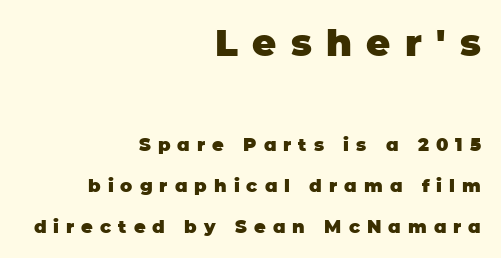
{"serif": "no", "italic": "no", "bold": "yes", "weight": "heavy", "width": "normal", "stroke_contrast": "low", "x_height": "large", "monospaced": "no", "underline": "no", "align": "right", "line_spacing": "loose", "line_spacing_ratio": 2.26, "letter_spacing": "wide", "letter_spacing_em": 0.39, "larger_block": "first", "size_ratio": 2.06, "glyph_px": 37}
